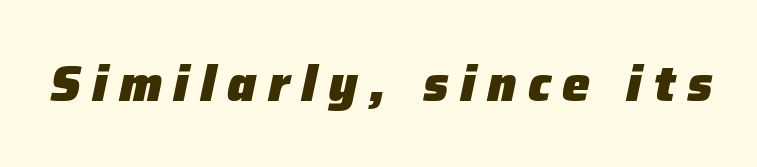
{"italic": "yes", "lean": "right", "slant_degrees": 12, "bold": "yes", "weight": "heavy", "width": "normal", "stroke_contrast": "low", "x_height": "medium", "monospaced": "no", "underline": "no", "letter_spacing": "wide", "letter_spacing_em": 0.23, "glyph_px": 50}
